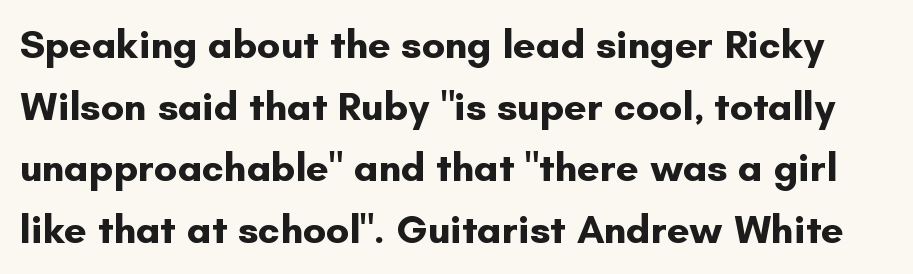
{"serif": "no", "italic": "no", "bold": "yes", "weight": "bold", "width": "normal", "stroke_contrast": "low", "x_height": "small", "monospaced": "no", "underline": "no", "line_spacing": "normal", "line_spacing_ratio": 1.54, "letter_spacing": "normal", "letter_spacing_em": 0.0, "glyph_px": 40}
